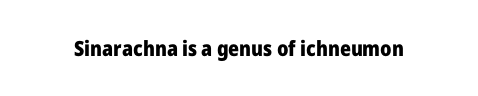
The letterforms sit shoulder to shoulder at normal distance. These lines were composed using upright roman letters. Check the space under the baseline: it is left empty. The sample has been set heavy, in full bold.
